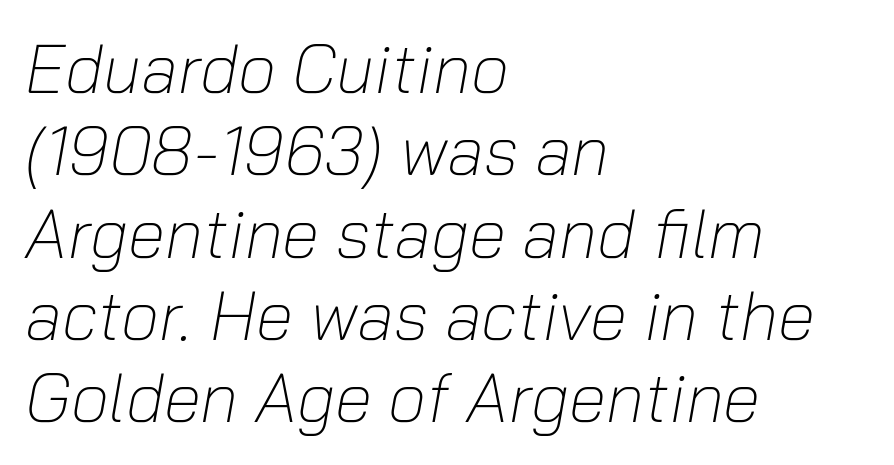
The image shows 68 px light type, italic (leaning right); set left-aligned, line spacing 1.21x, normal letter spacing, not underlined; low stroke contrast and a medium x-height.
